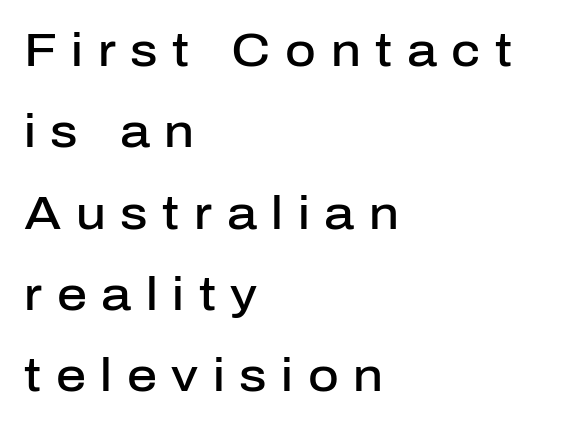
Q: Is the text bold? A: Semi-bold.
Q: Is the text italic (slanted)? A: No, it is upright.
Q: Is the typeface a serif or a sans-serif typeface? A: Sans-serif.
Q: Is the text underlined? A: No.
Q: How is the paragraph aligned? A: Left-aligned.
Q: Is the spacing between letters normal or unusually wide? A: Unusually wide.
Q: Width (condensed, normal, or wide)? A: Normal.
Q: Stroke contrast? A: Low.
Q: x-height? A: Medium.
Q: Monospaced? A: No.
